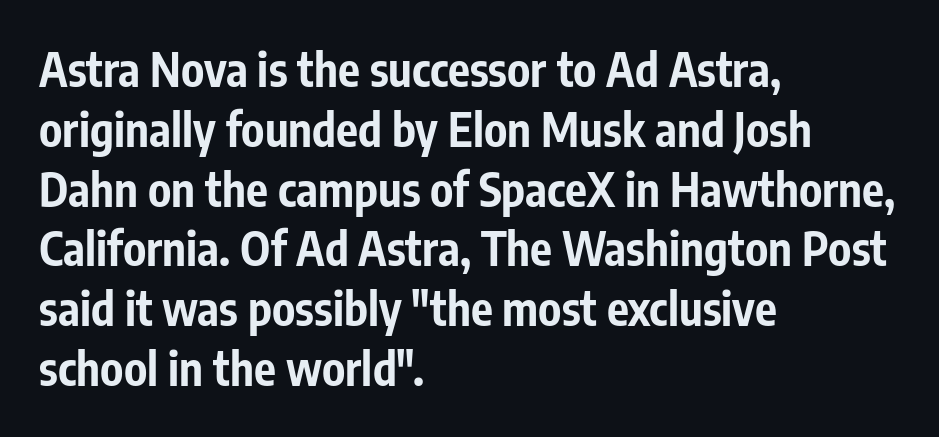
Q: Is the text bold? A: Yes.
Q: Is the text italic (slanted)? A: No, it is upright.
Q: Is the typeface a serif or a sans-serif typeface? A: Sans-serif.
Q: Is the text underlined? A: No.
Q: How is the paragraph aligned? A: Left-aligned.
Q: Is the spacing between letters normal or unusually wide? A: Normal.
Q: Is the spacing between lines tight, normal or loose? A: Normal.
Q: Width (condensed, normal, or wide)? A: Condensed.
Q: Stroke contrast? A: Low.
Q: x-height? A: Medium.
Q: Monospaced? A: No.
